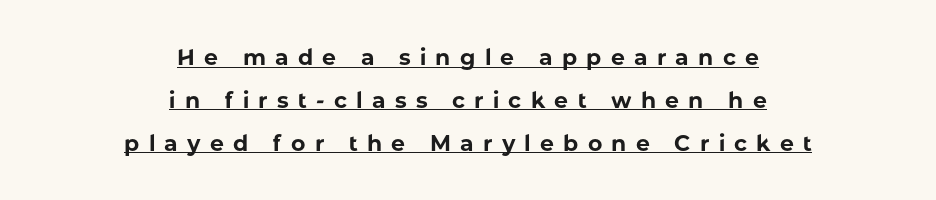
The image shows 22 px bold type, upright; set centered, loose line spacing (1.95x), unusually wide letter spacing (+0.42 em), underlined.
